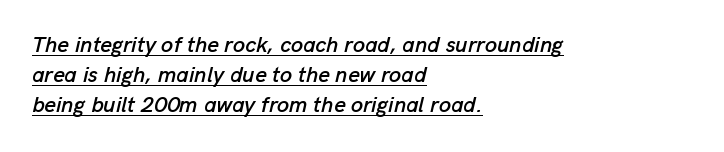
{"italic": "yes", "lean": "right", "slant_degrees": 13, "underline": "yes", "align": "left", "line_spacing": "normal", "line_spacing_ratio": 1.37, "letter_spacing": "normal", "letter_spacing_em": 0.0, "glyph_px": 22}
